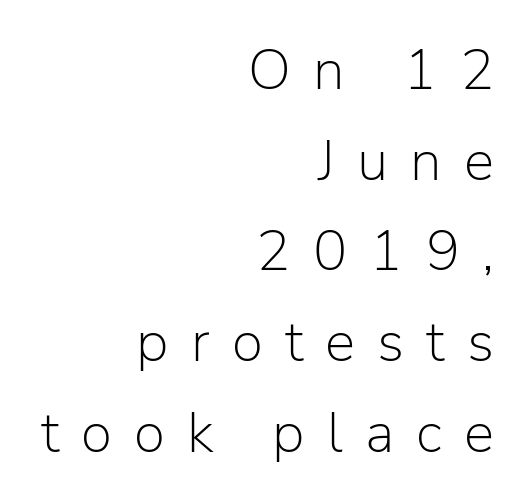
A typesetter would call this proportional, since set widths differ per character. Heaviness? Minimal to ordinary, like unemphasized prose. The type is letterspaced generously, with wide tracking. This rendering employs a face without finishing strokes, i.e., a sans-serif. Summary of vertical rhythm: regular, with standard interline spacing.
